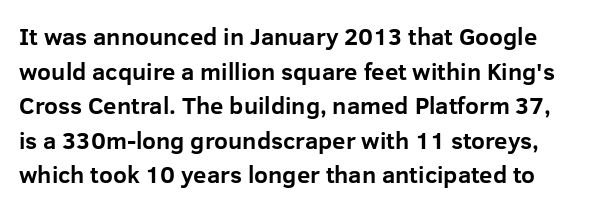
The image shows 24 px bold type, upright; set normal line spacing (1.44x), normal letter spacing, not underlined.
